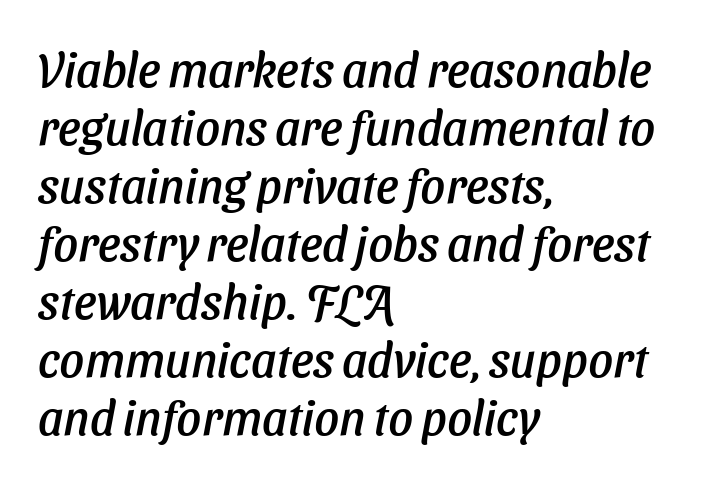
The image shows 48 px text type, italic (leaning right); set left-aligned, line spacing 1.21x, normal letter spacing, not underlined; low stroke contrast and a medium x-height.
